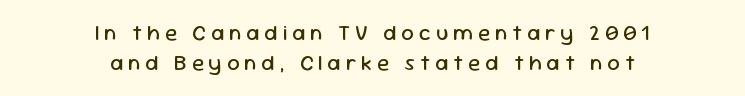
{"italic": "no", "bold": "no", "underline": "no", "align": "center", "line_spacing": "normal", "line_spacing_ratio": 1.37, "letter_spacing": "wide", "letter_spacing_em": 0.22, "glyph_px": 22}
